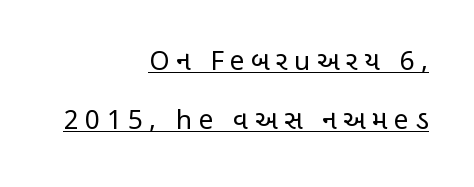
The image shows 26 px text type, upright; set right-aligned, loose line spacing (2.28x), unusually wide letter spacing (+0.25 em), underlined.
